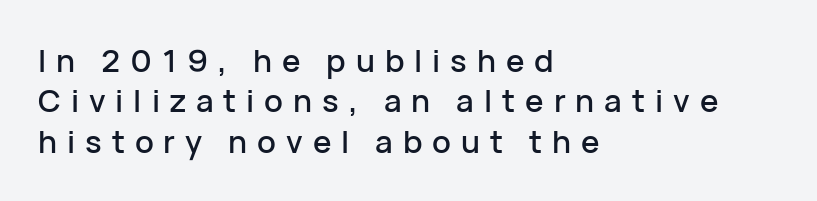
The image shows 31 px sans-serif type, upright; set left-aligned, normal line spacing (1.3x), unusually wide letter spacing (+0.32 em), not underlined; low stroke contrast and a medium x-height.
